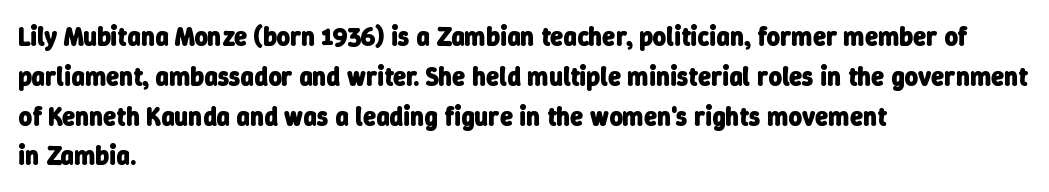
{"bold": "yes", "underline": "no", "align": "left", "line_spacing": "normal", "line_spacing_ratio": 1.53, "letter_spacing": "normal", "letter_spacing_em": 0.0, "glyph_px": 26}
